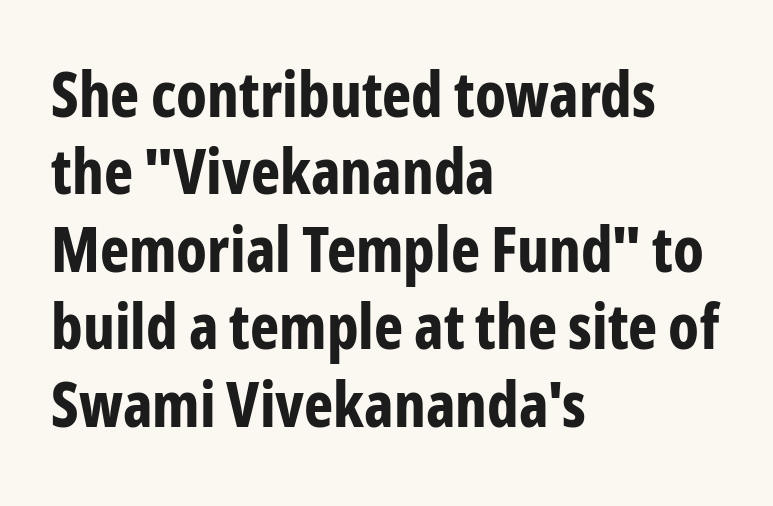
Q: Is the text bold? A: Yes.
Q: Is the text italic (slanted)? A: No, it is upright.
Q: Is the typeface a serif or a sans-serif typeface? A: Sans-serif.
Q: Is the text underlined? A: No.
Q: How is the paragraph aligned? A: Left-aligned.
Q: Is the spacing between letters normal or unusually wide? A: Normal.
Q: Is the spacing between lines tight, normal or loose? A: Normal.
Q: Width (condensed, normal, or wide)? A: Condensed.
Q: Stroke contrast? A: Low.
Q: x-height? A: Medium.
Q: Monospaced? A: No.
